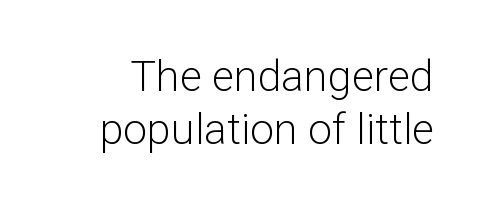
The face used here is rendered with its standard letterfit. Plain, unruled lines of type. Unbolded letterforms with no extra heft. Notice how the stems are strictly vertical — no italics here. The letters carry no serifs — their stems end cleanly without finishing strokes. The face used here is proportionally spaced, like ordinary book or web type.
